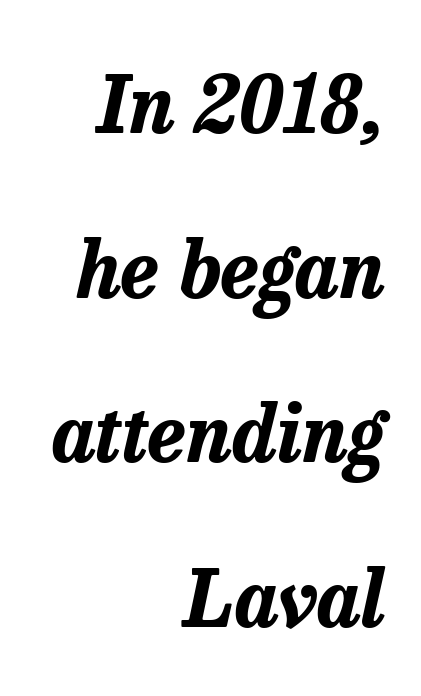
{"italic": "yes", "lean": "right", "slant_degrees": 13, "bold": "yes", "weight": "bold", "width": "normal", "stroke_contrast": "low", "x_height": "medium", "monospaced": "no", "underline": "no", "align": "right", "line_spacing": "loose", "line_spacing_ratio": 2.11, "letter_spacing": "normal", "letter_spacing_em": 0.0, "glyph_px": 78}
